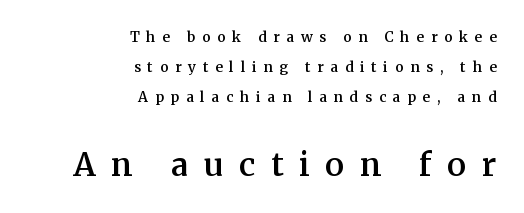
{"serif": "yes", "italic": "no", "bold": "semi", "weight": "semibold", "width": "normal", "stroke_contrast": "medium", "x_height": "medium", "monospaced": "no", "underline": "no", "align": "right", "line_spacing": "loose", "line_spacing_ratio": 2.15, "letter_spacing": "wide", "letter_spacing_em": 0.49, "larger_block": "second", "size_ratio": 2.29, "glyph_px": 32}
